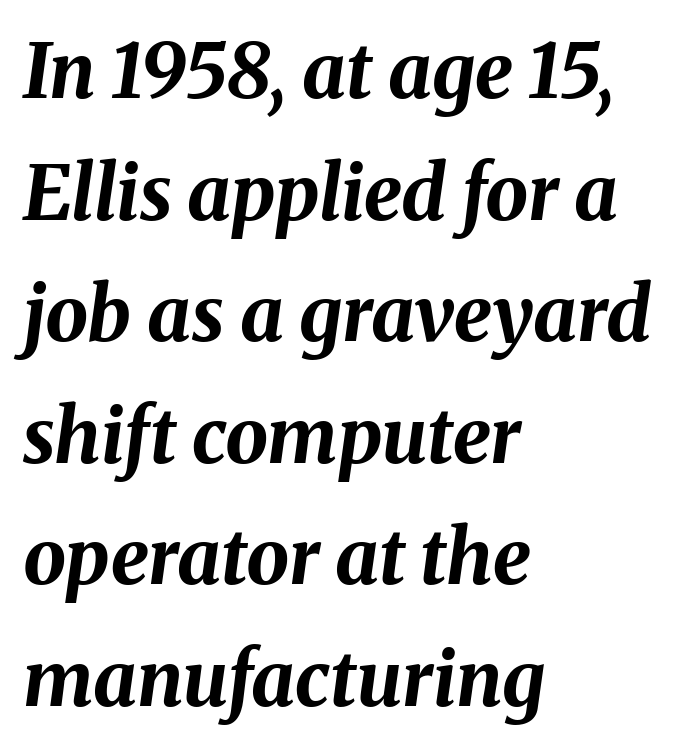
Q: Is the text bold? A: Yes.
Q: Is the text italic (slanted)? A: Yes, it leans right by about 8 degrees.
Q: Is the text underlined? A: No.
Q: How is the paragraph aligned? A: Left-aligned.
Q: Is the spacing between letters normal or unusually wide? A: Normal.
Q: Is the spacing between lines tight, normal or loose? A: Normal.
Q: Width (condensed, normal, or wide)? A: Normal.
Q: Stroke contrast? A: Medium.
Q: x-height? A: Medium.
Q: Monospaced? A: No.
